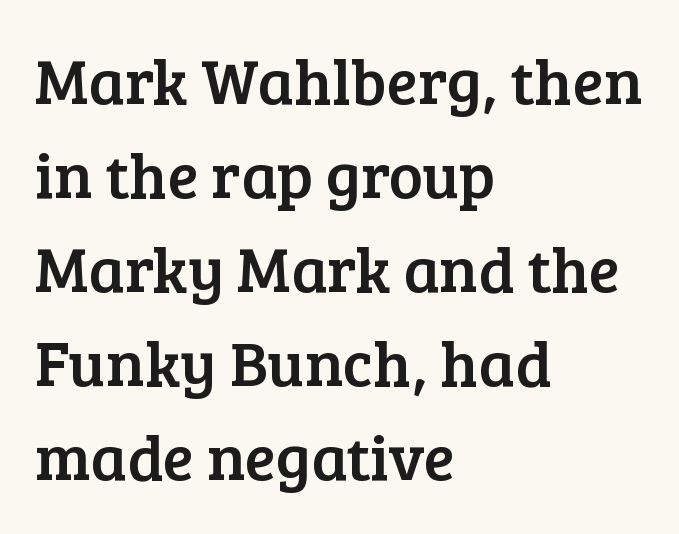
The image shows 64 px serif type, upright; set left-aligned, normal line spacing (1.47x), normal letter spacing, not underlined; low stroke contrast and a medium x-height.
